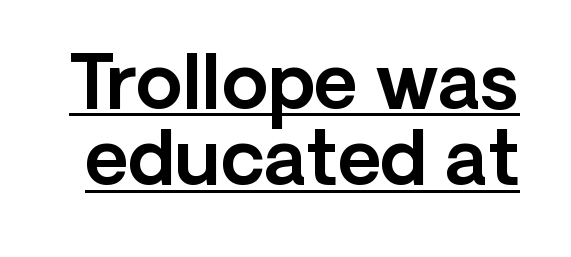
The image shows 75 px sans-serif type, upright; set tight line spacing (1.02x), normal letter spacing, underlined; a medium x-height.
